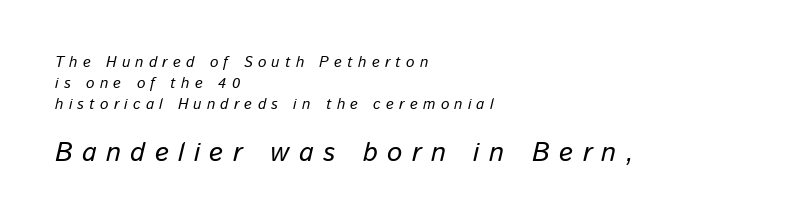
The image shows 27 px text type, italic (leaning right); set left-aligned, normal line spacing (1.4x), unusually wide letter spacing (+0.35 em), not underlined; the second (bottom) block is 1.8x larger.
